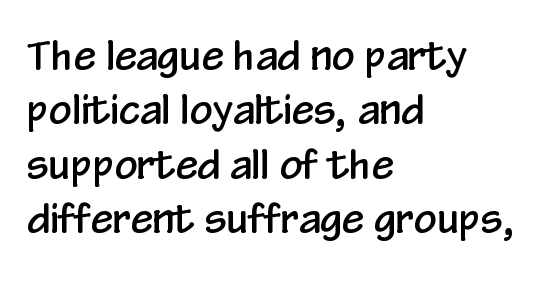
Q: Is the text italic (slanted)? A: No, it is upright.
Q: Is the typeface a serif or a sans-serif typeface? A: Sans-serif.
Q: Is the text underlined? A: No.
Q: How is the paragraph aligned? A: Left-aligned.
Q: Is the spacing between letters normal or unusually wide? A: Normal.
Q: Is the spacing between lines tight, normal or loose? A: Normal.
Q: Width (condensed, normal, or wide)? A: Condensed.
Q: Stroke contrast? A: Low.
Q: x-height? A: Medium.
Q: Monospaced? A: No.
